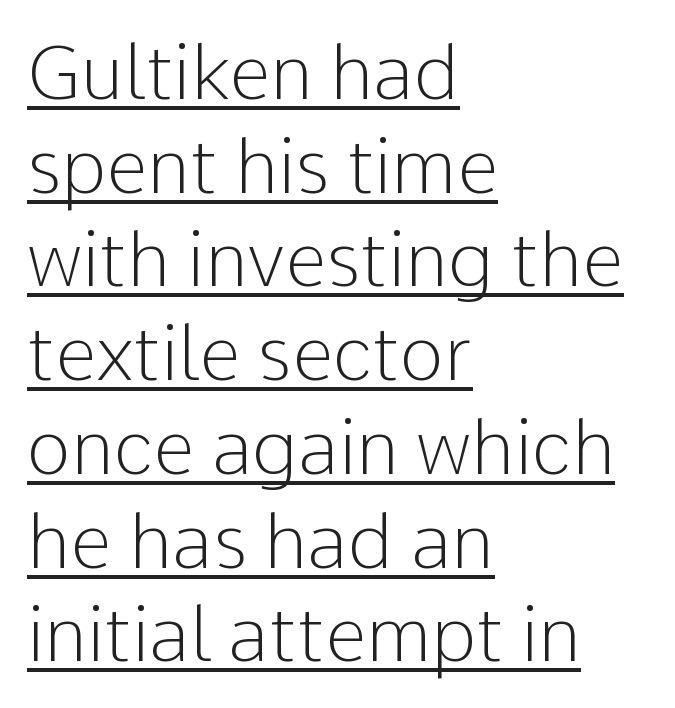
Q: Is the text bold? A: No.
Q: Is the text italic (slanted)? A: No, it is upright.
Q: Is the typeface a serif or a sans-serif typeface? A: Sans-serif.
Q: Is the text underlined? A: Yes.
Q: How is the paragraph aligned? A: Left-aligned.
Q: Is the spacing between letters normal or unusually wide? A: Normal.
Q: Is the spacing between lines tight, normal or loose? A: Normal.
Q: Width (condensed, normal, or wide)? A: Normal.
Q: Stroke contrast? A: Low.
Q: x-height? A: Medium.
Q: Monospaced? A: No.
